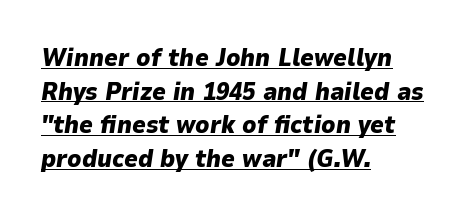
Q: Is the text bold? A: Yes.
Q: Is the text italic (slanted)? A: Yes, it leans right by about 9 degrees.
Q: Is the text underlined? A: Yes.
Q: How is the paragraph aligned? A: Left-aligned.
Q: Is the spacing between letters normal or unusually wide? A: Normal.
Q: Is the spacing between lines tight, normal or loose? A: Normal.
